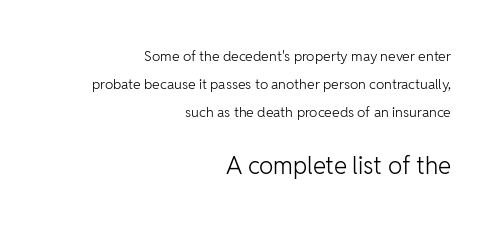
{"italic": "no", "bold": "no", "underline": "no", "align": "right", "line_spacing": "loose", "line_spacing_ratio": 1.99, "letter_spacing": "normal", "letter_spacing_em": 0.0, "larger_block": "second", "size_ratio": 1.71, "glyph_px": 24}
